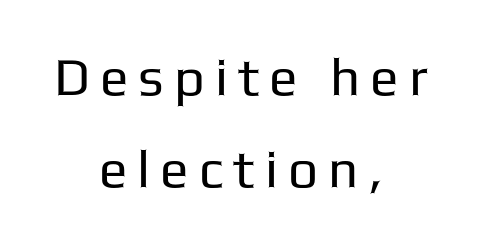
Posture: vertical. The rendering positions every line midway between the sides. A typesetter would call this proportional, since set widths differ per character. The weight tops out at a normal text grade.
